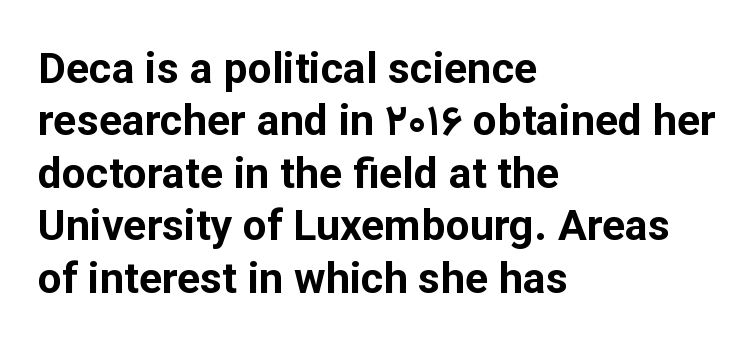
Q: Is the text bold? A: Yes.
Q: Is the text italic (slanted)? A: No, it is upright.
Q: Is the typeface a serif or a sans-serif typeface? A: Sans-serif.
Q: Is the text underlined? A: No.
Q: How is the paragraph aligned? A: Left-aligned.
Q: Is the spacing between letters normal or unusually wide? A: Normal.
Q: Width (condensed, normal, or wide)? A: Normal.
Q: Stroke contrast? A: Low.
Q: x-height? A: Medium.
Q: Monospaced? A: No.
